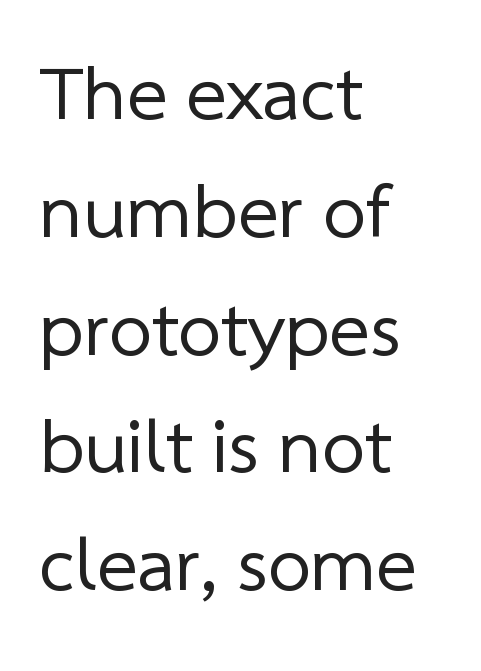
The letterforms sit shoulder to shoulder at normal distance. Note: no serifs on the glyphs. The rendering uses natural spacing where letterforms have individual widths. The letters look calm and open, with moderate or lighter stems. Has an underline been added? It has not.
